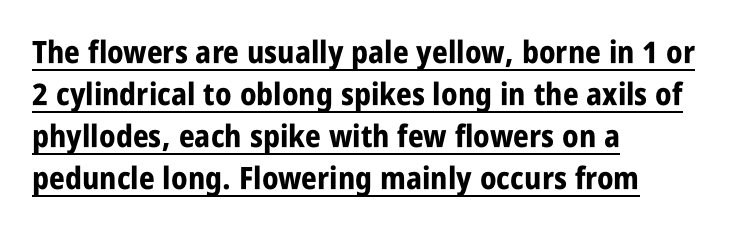
Q: Is the text bold? A: Yes.
Q: Is the text italic (slanted)? A: No, it is upright.
Q: Is the typeface a serif or a sans-serif typeface? A: Sans-serif.
Q: Is the text underlined? A: Yes.
Q: How is the paragraph aligned? A: Left-aligned.
Q: Is the spacing between letters normal or unusually wide? A: Normal.
Q: Is the spacing between lines tight, normal or loose? A: Normal.
Q: Width (condensed, normal, or wide)? A: Condensed.
Q: Stroke contrast? A: Low.
Q: x-height? A: Large.
Q: Monospaced? A: No.
